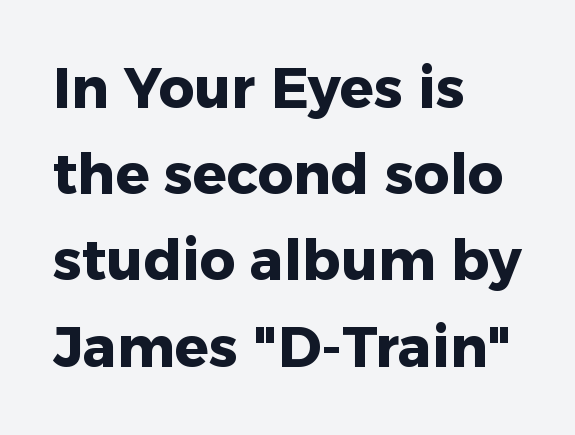
Q: Is the text bold? A: Yes.
Q: Is the text italic (slanted)? A: No, it is upright.
Q: Is the typeface a serif or a sans-serif typeface? A: Sans-serif.
Q: Is the text underlined? A: No.
Q: How is the paragraph aligned? A: Left-aligned.
Q: Is the spacing between letters normal or unusually wide? A: Normal.
Q: Is the spacing between lines tight, normal or loose? A: Normal.
Q: Width (condensed, normal, or wide)? A: Normal.
Q: Stroke contrast? A: Low.
Q: x-height? A: Medium.
Q: Monospaced? A: No.
